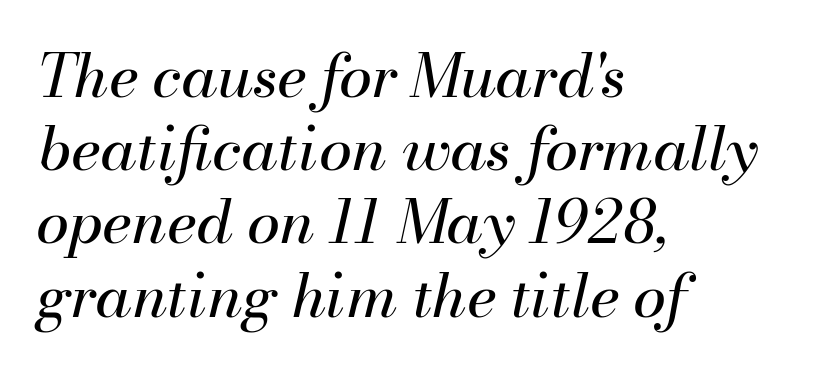
Is this a heavy cut? Hardly; it is regular or lighter. Line starts are locked; line ends wander. Compared with typical body copy, the letter spacing here is the same. This sample uses an oblique cut, with every glyph tilted off the vertical. A typesetter would call this proportional, since set widths differ per character.
